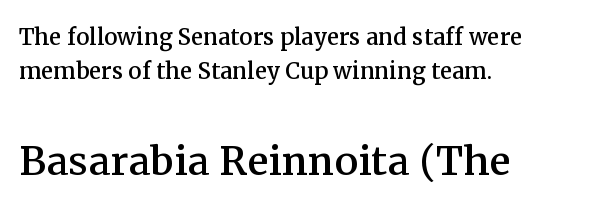
The image shows 53 px serif type, upright; set left-aligned, tight line spacing (1.13x), normal letter spacing, not underlined; the second (bottom) block is 1.77x larger; medium stroke contrast and a medium x-height.
